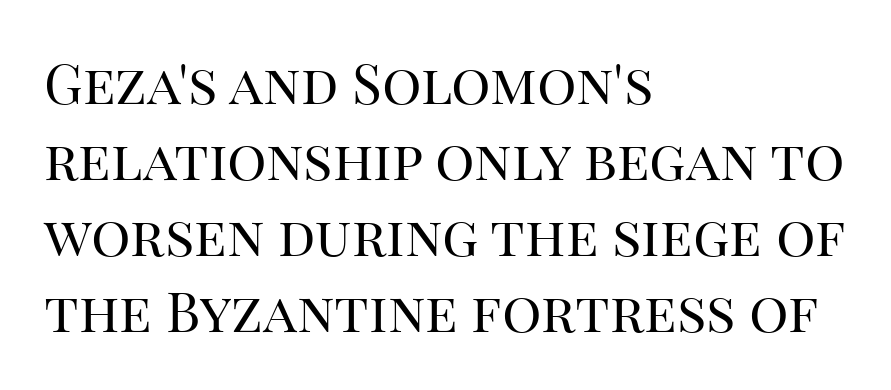
Is there much room between lines? A standard amount, neither cramped nor airy. Any mark beneath the type? The region is blank. This is roman type, the default non-slanted kind. Serif or sans? Serif — the stroke terminals have little feet. Heft: none added — not bold.
